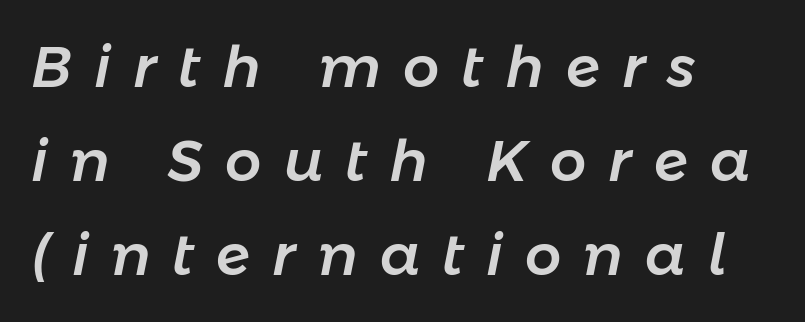
Q: Is the text italic (slanted)? A: Yes, it leans right by about 11 degrees.
Q: Is the text underlined? A: No.
Q: How is the paragraph aligned? A: Left-aligned.
Q: Is the spacing between letters normal or unusually wide? A: Unusually wide.
Q: Is the spacing between lines tight, normal or loose? A: Normal.
Q: Width (condensed, normal, or wide)? A: Normal.
Q: Stroke contrast? A: Low.
Q: x-height? A: Medium.
Q: Monospaced? A: No.
